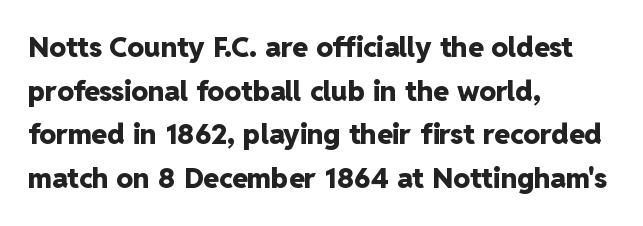
Style check: upright. Is this a fixed-width face? No — the glyphs have proportional, varying widths. These lines are set flush left with a ragged right edge. The space beneath each line is pristine and unruled. Set as a true bold cut, around the 700 mark.
